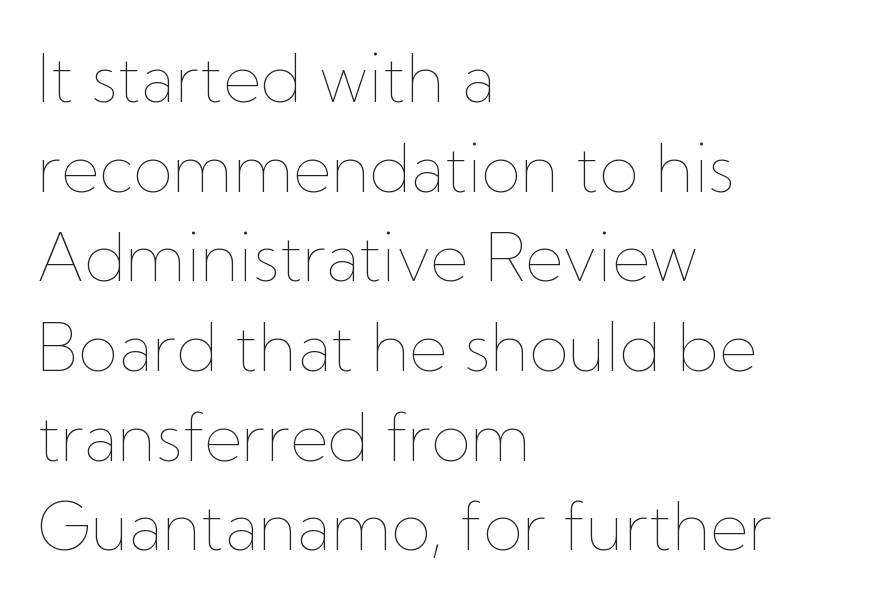
The rendering uses natural spacing where letterforms have individual widths. Normally led — the rows are evenly, conventionally spaced. A typesetter would call this zero additional tracking. Every stem runs plumb, perpendicular to the baseline.
